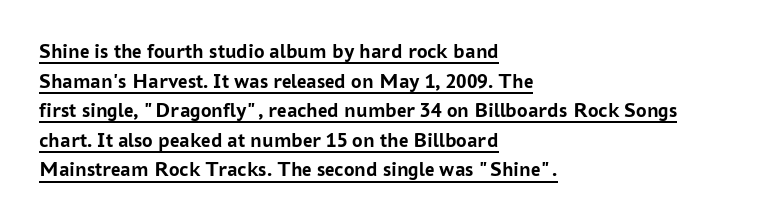
{"italic": "no", "bold": "yes", "underline": "yes", "align": "left", "line_spacing": "normal", "line_spacing_ratio": 1.41, "letter_spacing": "normal", "letter_spacing_em": 0.0, "glyph_px": 21}
